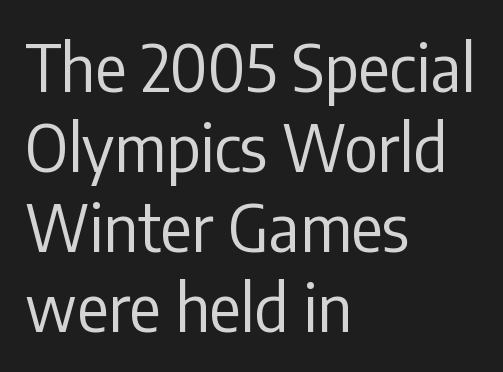
The image shows 65 px regular-weight, condensed sans-serif type, upright; set left-aligned, line spacing 1.23x, normal letter spacing, not underlined; low stroke contrast and a medium x-height.
